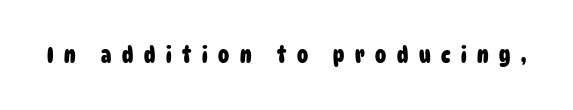
Q: Is the text bold? A: Yes.
Q: Is the text underlined? A: No.
Q: Is the spacing between letters normal or unusually wide? A: Unusually wide.
